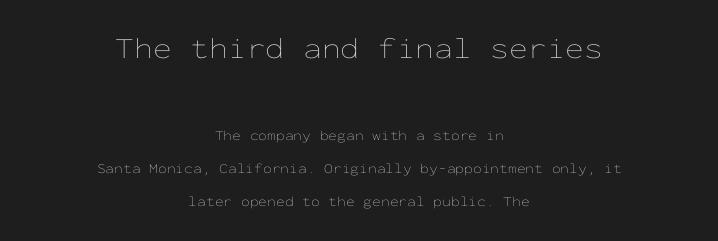
Q: Is the text bold? A: No.
Q: Is the text italic (slanted)? A: No, it is upright.
Q: Is the text underlined? A: No.
Q: How is the paragraph aligned? A: Centered.
Q: Is the spacing between letters normal or unusually wide? A: Normal.
Q: Is the spacing between lines tight, normal or loose? A: Loose.
Q: Which block of text is set in a larger size, the first (top) or the second (bottom)? A: The first (top) one.
Q: Width (condensed, normal, or wide)? A: Wide.
Q: Stroke contrast? A: Low.
Q: x-height? A: Medium.
Q: Monospaced? A: Yes.
